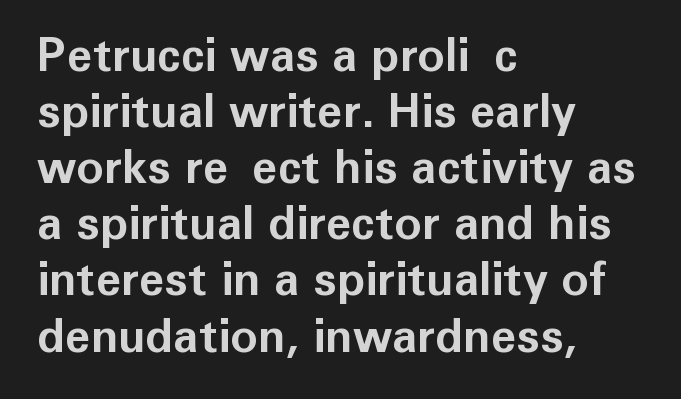
The image shows 46 px bold sans-serif type, upright; set left-aligned, line spacing 1.22x, normal letter spacing, not underlined; low stroke contrast and a medium x-height.
